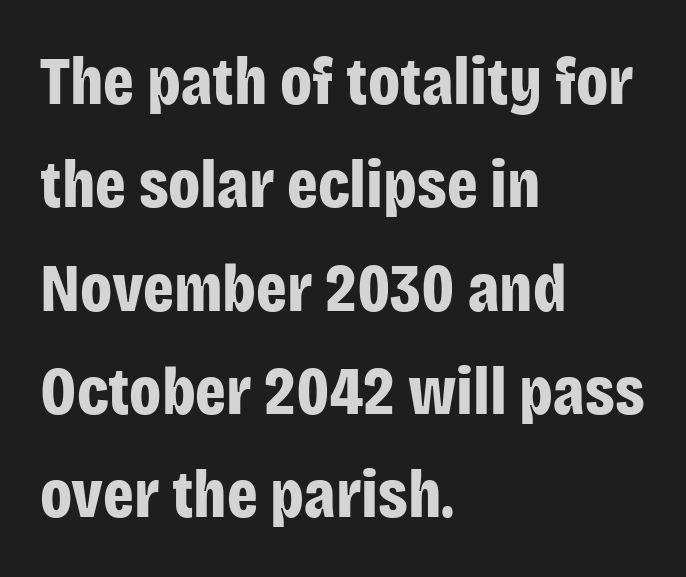
Q: Is the text bold? A: Yes.
Q: Is the text italic (slanted)? A: No, it is upright.
Q: Is the typeface a serif or a sans-serif typeface? A: Sans-serif.
Q: Is the text underlined? A: No.
Q: How is the paragraph aligned? A: Left-aligned.
Q: Is the spacing between letters normal or unusually wide? A: Normal.
Q: Is the spacing between lines tight, normal or loose? A: Normal.
Q: Width (condensed, normal, or wide)? A: Condensed.
Q: Stroke contrast? A: Low.
Q: x-height? A: Large.
Q: Monospaced? A: No.
